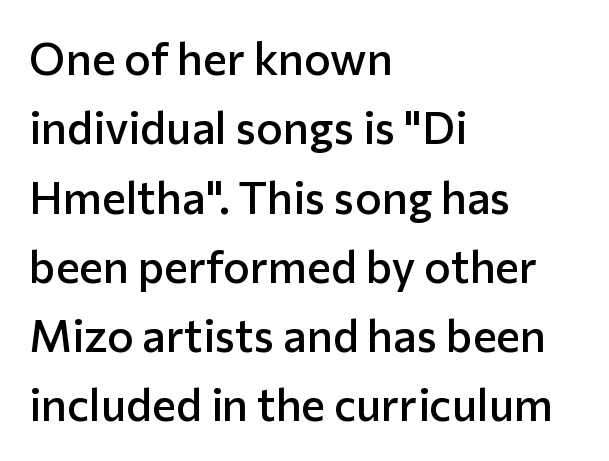
Q: Is the text bold? A: Semi-bold.
Q: Is the text italic (slanted)? A: No, it is upright.
Q: Is the typeface a serif or a sans-serif typeface? A: Sans-serif.
Q: Is the text underlined? A: No.
Q: How is the paragraph aligned? A: Left-aligned.
Q: Is the spacing between letters normal or unusually wide? A: Normal.
Q: Is the spacing between lines tight, normal or loose? A: Normal.
Q: Width (condensed, normal, or wide)? A: Normal.
Q: Stroke contrast? A: Low.
Q: x-height? A: Medium.
Q: Monospaced? A: No.
